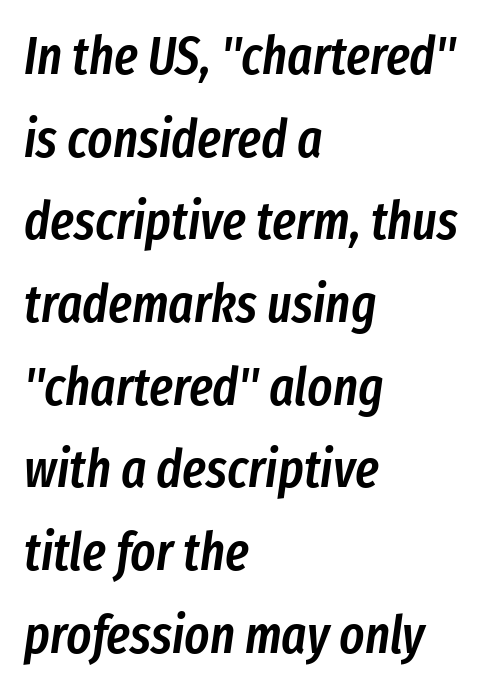
{"italic": "yes", "lean": "right", "slant_degrees": 8, "bold": "semi", "weight": "semibold", "width": "condensed", "stroke_contrast": "low", "x_height": "medium", "monospaced": "no", "underline": "no", "align": "left", "line_spacing": "normal", "line_spacing_ratio": 1.56, "letter_spacing": "normal", "letter_spacing_em": 0.0, "glyph_px": 53}
